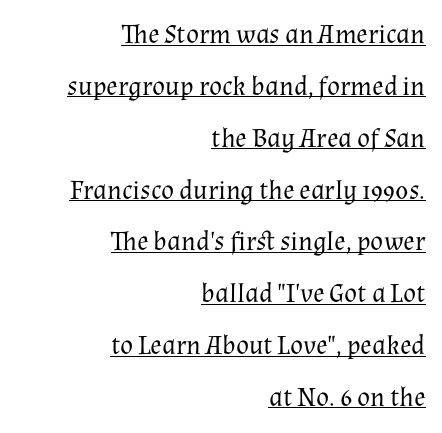
The image shows 27 px text type, upright; set right-aligned, loose line spacing (1.92x), normal letter spacing, underlined.
